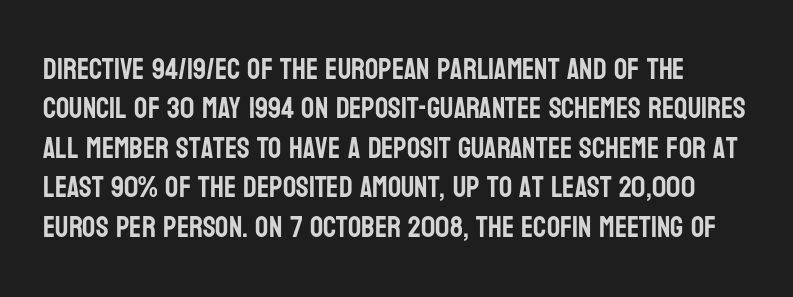
Q: Is the text italic (slanted)? A: No, it is upright.
Q: Is the typeface a serif or a sans-serif typeface? A: Sans-serif.
Q: Is the text underlined? A: No.
Q: Is the spacing between letters normal or unusually wide? A: Normal.
Q: Is the spacing between lines tight, normal or loose? A: Normal.
Q: Width (condensed, normal, or wide)? A: Condensed.
Q: Stroke contrast? A: Low.
Q: x-height? A: Large.
Q: Monospaced? A: No.
